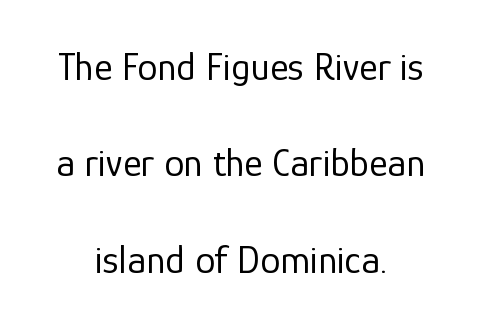
{"serif": "no", "italic": "no", "bold": "no", "weight": "regular", "width": "normal", "stroke_contrast": "low", "x_height": "medium", "monospaced": "no", "underline": "no", "align": "center", "line_spacing": "loose", "line_spacing_ratio": 2.41, "letter_spacing": "normal", "letter_spacing_em": 0.0, "glyph_px": 40}
